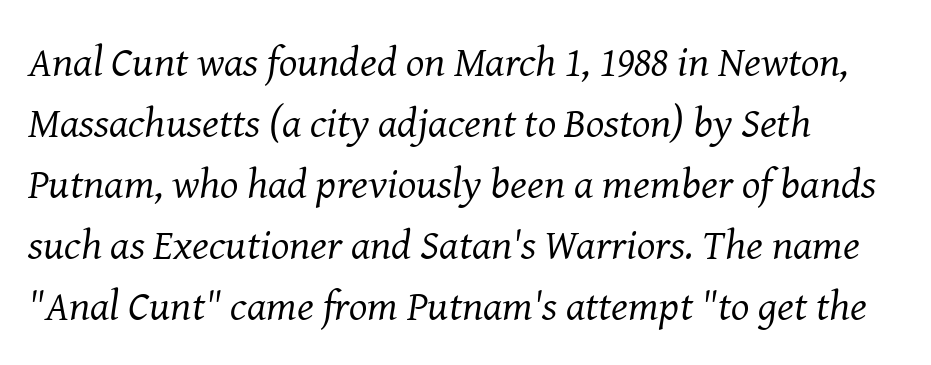
The image shows 43 px regular-weight serif type, italic (leaning right); set left-aligned, normal line spacing (1.42x), normal letter spacing, not underlined; medium stroke contrast and a medium x-height.
